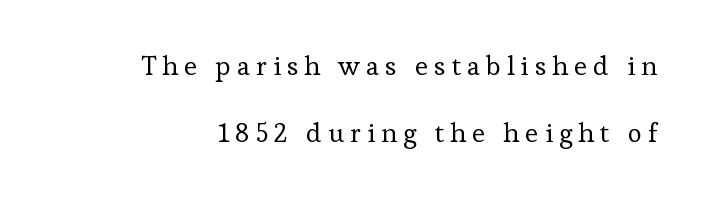
Q: Is the text bold? A: No.
Q: Is the text italic (slanted)? A: No, it is upright.
Q: Is the text underlined? A: No.
Q: How is the paragraph aligned? A: Right-aligned.
Q: Is the spacing between letters normal or unusually wide? A: Unusually wide.
Q: Is the spacing between lines tight, normal or loose? A: Loose.
